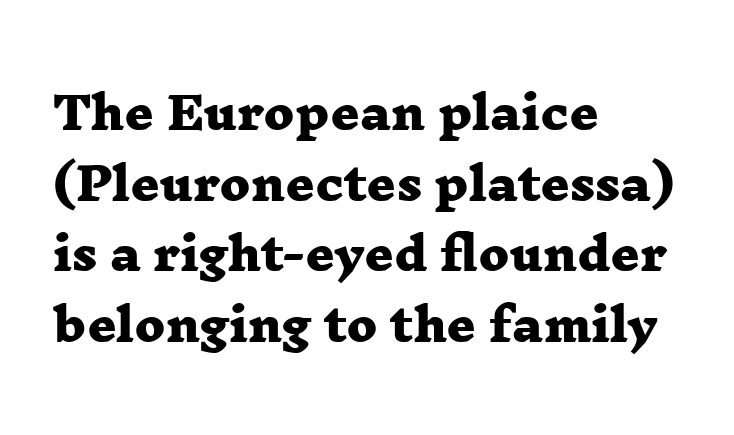
The image shows 45 px heavy, wide serif type; set left-aligned, normal line spacing (1.57x), normal letter spacing, not underlined; low stroke contrast and a medium x-height.
